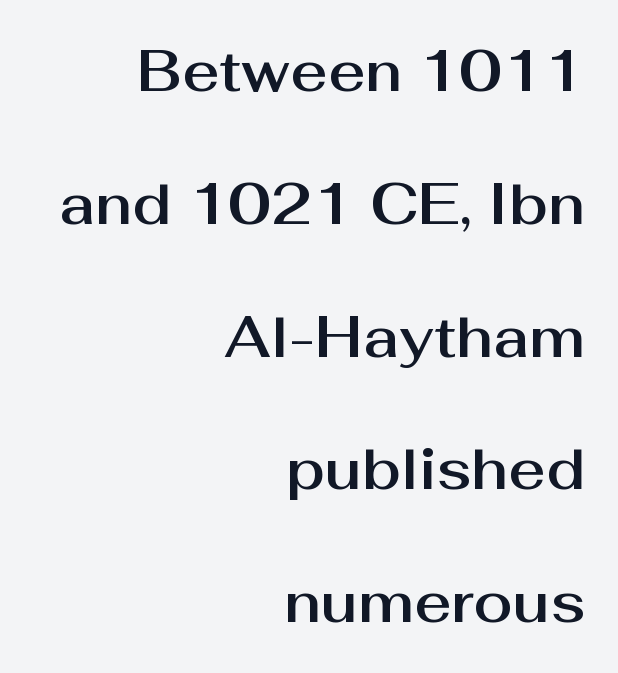
Q: Is the text italic (slanted)? A: No, it is upright.
Q: Is the typeface a serif or a sans-serif typeface? A: Sans-serif.
Q: Is the text underlined? A: No.
Q: How is the paragraph aligned? A: Right-aligned.
Q: Is the spacing between letters normal or unusually wide? A: Normal.
Q: Is the spacing between lines tight, normal or loose? A: Loose.
Q: Width (condensed, normal, or wide)? A: Normal.
Q: Stroke contrast? A: Medium.
Q: x-height? A: Medium.
Q: Monospaced? A: No.
